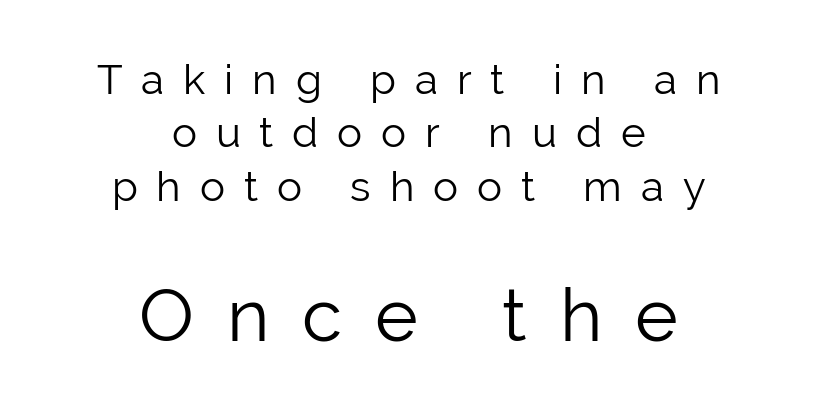
{"serif": "no", "italic": "no", "bold": "no", "weight": "light", "width": "normal", "stroke_contrast": "low", "x_height": "medium", "monospaced": "no", "underline": "no", "align": "center", "line_spacing": "normal", "line_spacing_ratio": 1.27, "letter_spacing": "wide", "letter_spacing_em": 0.45, "larger_block": "second", "size_ratio": 1.74, "glyph_px": 73}
